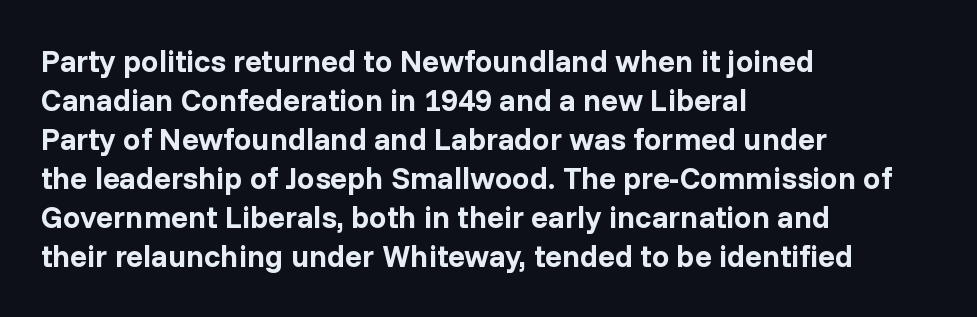
The image shows 31 px bold sans-serif type, upright; set left-aligned, normal line spacing (1.26x), normal letter spacing, not underlined; low stroke contrast and a medium x-height.
